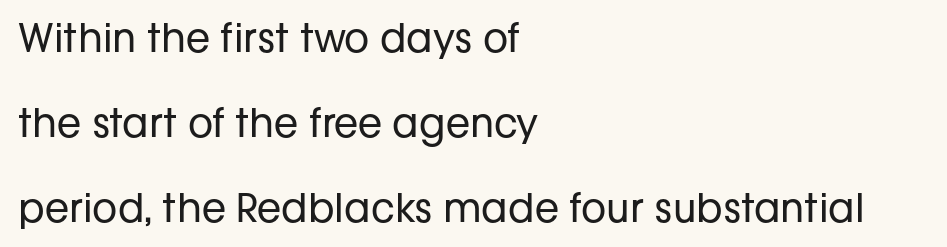
{"serif": "no", "italic": "no", "bold": "no", "weight": "regular", "width": "normal", "stroke_contrast": "low", "x_height": "medium", "monospaced": "no", "underline": "no", "align": "left", "line_spacing": "loose", "line_spacing_ratio": 2.18, "letter_spacing": "normal", "letter_spacing_em": 0.0, "glyph_px": 39}
